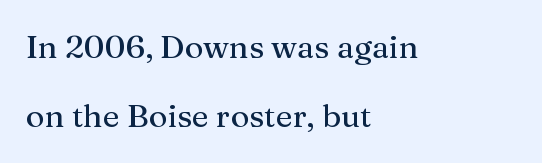
The face used here is proportionally spaced, like ordinary book or web type. The letters stand upright; this is a roman face. The font family rendered here belongs to the serif group. Descender tails drop into unmarked territory.
